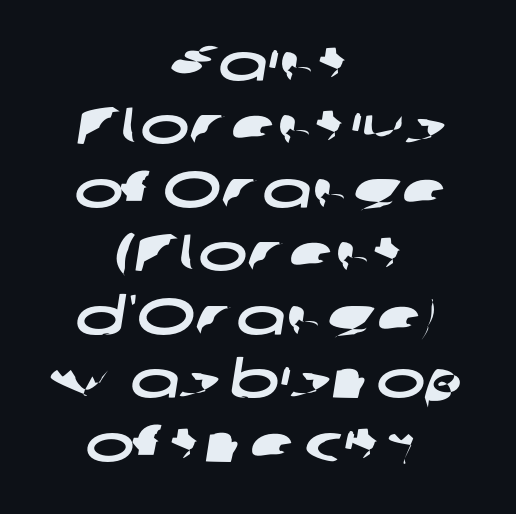
This rendering uses center alignment, leaving both contours irregular but symmetric. Regarding serifs, this sample does without them. The face used here is proportionally spaced, like ordinary book or web type. The space beneath each line is pristine and unruled.
